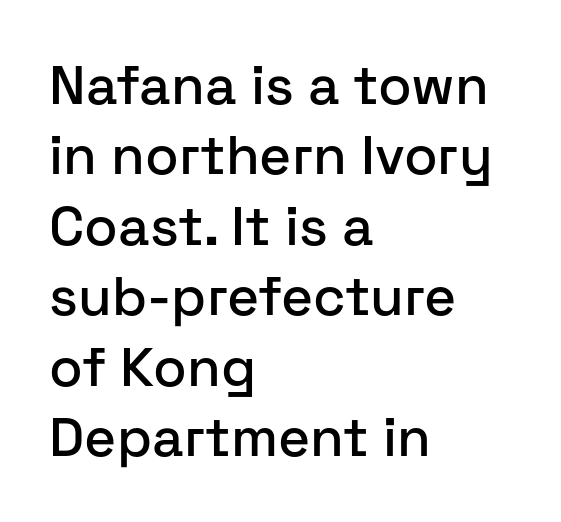
The image shows 55 px sans-serif type, upright; set left-aligned, normal line spacing (1.28x), normal letter spacing, not underlined; low stroke contrast and a medium x-height.
